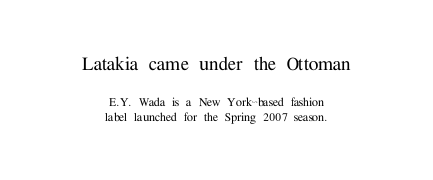
The image shows 22 px text type, upright; set centered, tight line spacing (1.09x), normal letter spacing, not underlined; the first (top) block is 1.57x larger.
